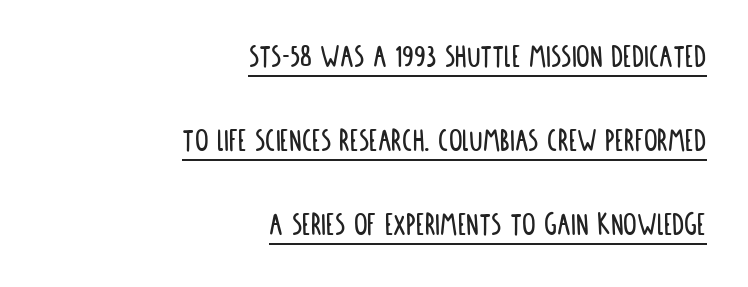
{"serif": "no", "italic": "no", "width": "condensed", "stroke_contrast": "low", "x_height": "large", "monospaced": "no", "underline": "yes", "align": "right", "line_spacing": "loose", "line_spacing_ratio": 2.47, "letter_spacing": "normal", "letter_spacing_em": 0.0, "glyph_px": 34}
